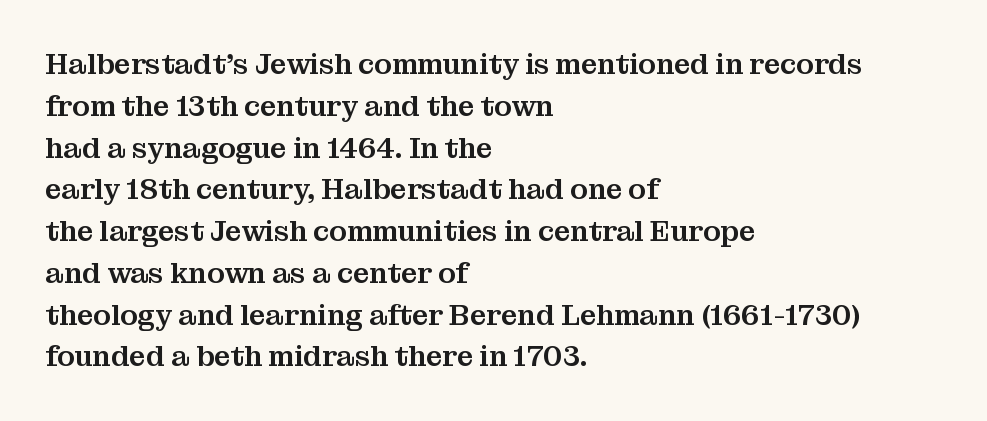
The image shows 29 px serif type, upright; set left-aligned, normal line spacing (1.44x), normal letter spacing, not underlined; medium stroke contrast and a medium x-height.
